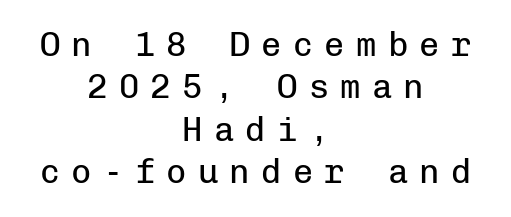
Q: Is the text bold? A: No.
Q: Is the text italic (slanted)? A: No, it is upright.
Q: Is the typeface a serif or a sans-serif typeface? A: Sans-serif.
Q: Is the text underlined? A: No.
Q: How is the paragraph aligned? A: Centered.
Q: Is the spacing between letters normal or unusually wide? A: Unusually wide.
Q: Is the spacing between lines tight, normal or loose? A: Normal.
Q: Width (condensed, normal, or wide)? A: Normal.
Q: Stroke contrast? A: Low.
Q: x-height? A: Medium.
Q: Monospaced? A: Yes.
